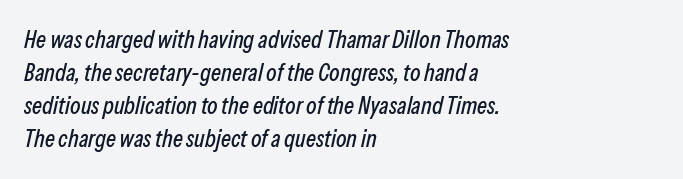
Glyph-to-glyph distance matches everyday printed text. Posture: slanted. Type without underlining. Summary of vertical rhythm: regular, with standard interline spacing.
